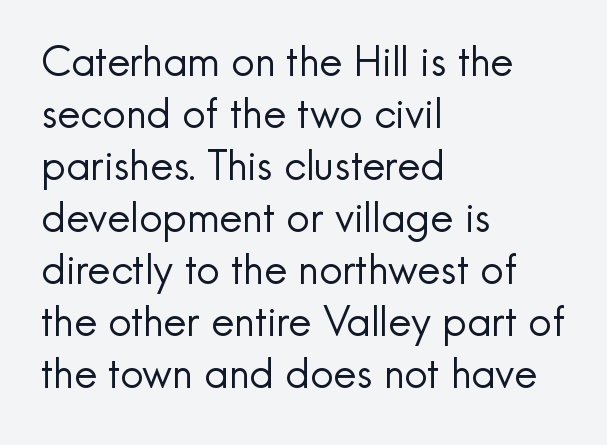
The image shows 41 px regular-weight sans-serif type, upright; set left-aligned, normal line spacing (1.27x), normal letter spacing, not underlined; a small x-height.
